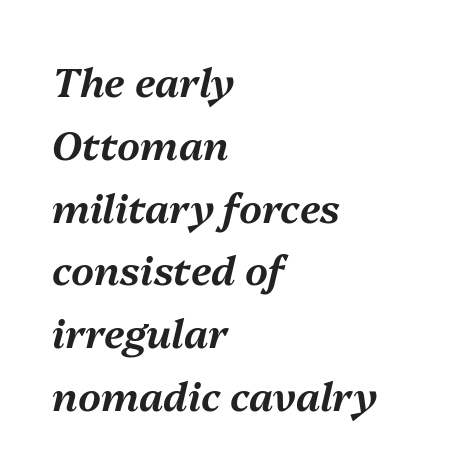
The face used here is rendered with its standard letterfit. The strip under each line holds only bare page. Quick note: italic. The lines sit at an ordinary, default distance from one another. Layout note: lines flush left.
